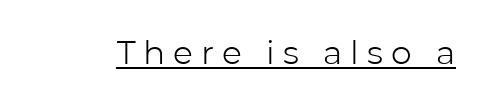
Q: Is the text bold? A: No.
Q: Is the text italic (slanted)? A: No, it is upright.
Q: Is the typeface a serif or a sans-serif typeface? A: Sans-serif.
Q: Is the text underlined? A: Yes.
Q: Is the spacing between letters normal or unusually wide? A: Unusually wide.
Q: Width (condensed, normal, or wide)? A: Normal.
Q: Stroke contrast? A: Low.
Q: x-height? A: Medium.
Q: Monospaced? A: No.
